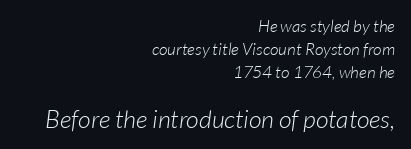
{"bold": "no", "underline": "no", "align": "right", "line_spacing": "normal", "line_spacing_ratio": 1.35, "letter_spacing": "normal", "letter_spacing_em": 0.0, "larger_block": "second", "size_ratio": 1.47, "glyph_px": 25}
